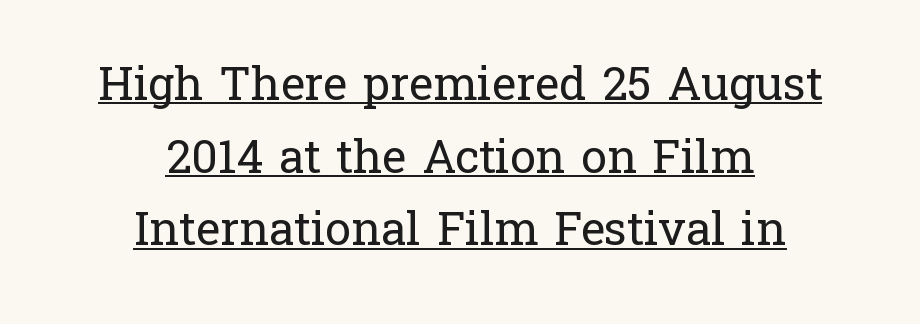
Q: Is the text bold? A: No.
Q: Is the text italic (slanted)? A: No, it is upright.
Q: Is the typeface a serif or a sans-serif typeface? A: Serif.
Q: Is the text underlined? A: Yes.
Q: How is the paragraph aligned? A: Centered.
Q: Is the spacing between letters normal or unusually wide? A: Normal.
Q: Is the spacing between lines tight, normal or loose? A: Normal.
Q: Width (condensed, normal, or wide)? A: Normal.
Q: Stroke contrast? A: Low.
Q: x-height? A: Medium.
Q: Monospaced? A: No.
